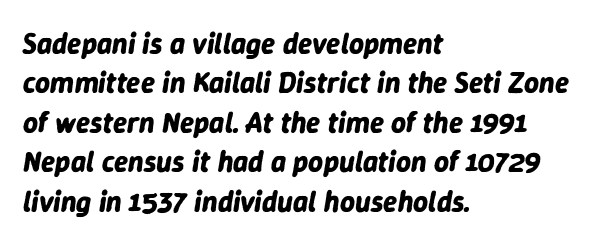
{"italic": "yes", "lean": "right", "slant_degrees": 9, "bold": "yes", "weight": "bold", "width": "normal", "stroke_contrast": "low", "x_height": "medium", "monospaced": "no", "underline": "no", "align": "left", "line_spacing": "normal", "line_spacing_ratio": 1.36, "letter_spacing": "normal", "letter_spacing_em": 0.0, "glyph_px": 29}
